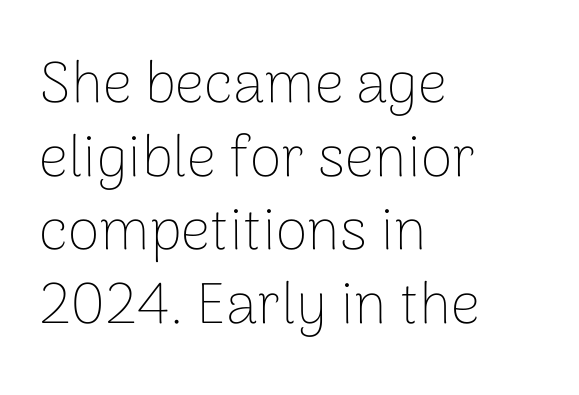
The image shows 58 px thin sans-serif type, upright; set left-aligned, normal line spacing (1.27x), normal letter spacing, not underlined; low stroke contrast and a medium x-height.
